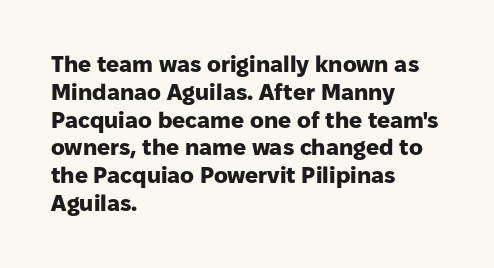
Short and long lines alike share a common starting point at left. Unlike italic type, these characters show no tilt at all. The passage shown is emphatically bold. The face used here is rendered with its standard letterfit. The space beneath each line is pristine and unruled.
